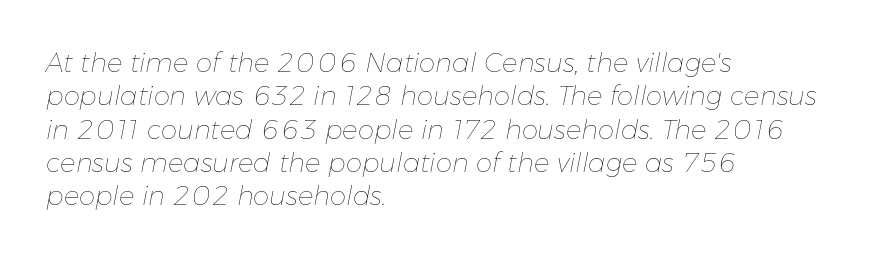
The image shows 26 px text type, italic (leaning right); set left-aligned, normal line spacing (1.28x), normal letter spacing, not underlined.
